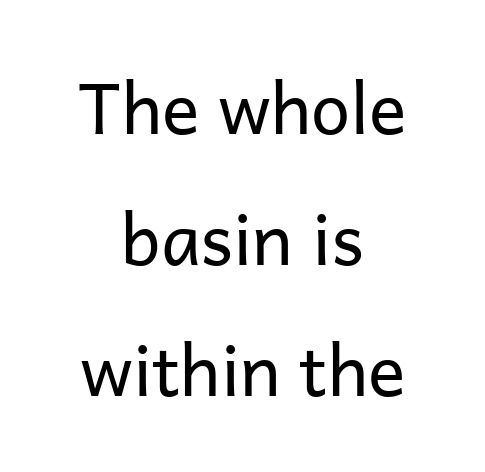
Q: Is the text bold? A: No.
Q: Is the text italic (slanted)? A: No, it is upright.
Q: Is the typeface a serif or a sans-serif typeface? A: Sans-serif.
Q: Is the text underlined? A: No.
Q: How is the paragraph aligned? A: Centered.
Q: Is the spacing between letters normal or unusually wide? A: Normal.
Q: Width (condensed, normal, or wide)? A: Normal.
Q: Stroke contrast? A: Low.
Q: x-height? A: Medium.
Q: Monospaced? A: No.
